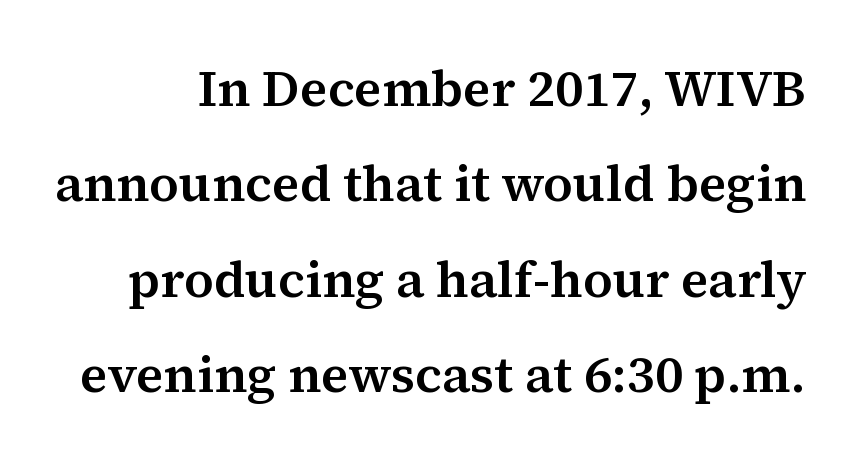
{"serif": "yes", "italic": "no", "width": "normal", "stroke_contrast": "medium", "x_height": "medium", "monospaced": "no", "underline": "no", "line_spacing_ratio": 1.87, "letter_spacing": "normal", "letter_spacing_em": 0.0, "glyph_px": 51}
